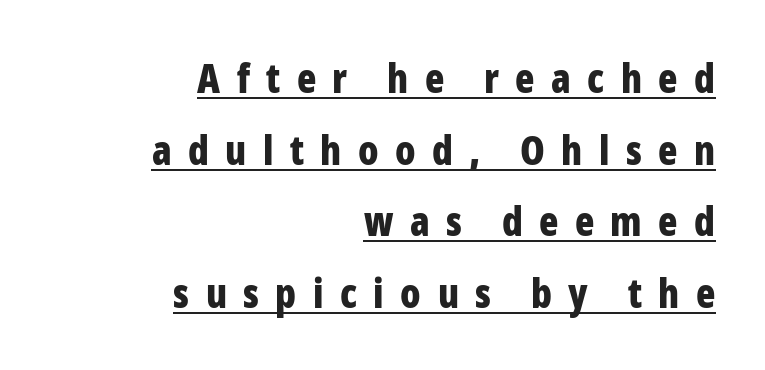
Q: Is the text bold? A: Yes.
Q: Is the text italic (slanted)? A: No, it is upright.
Q: Is the typeface a serif or a sans-serif typeface? A: Sans-serif.
Q: Is the text underlined? A: Yes.
Q: How is the paragraph aligned? A: Right-aligned.
Q: Is the spacing between letters normal or unusually wide? A: Unusually wide.
Q: Width (condensed, normal, or wide)? A: Condensed.
Q: Stroke contrast? A: Low.
Q: x-height? A: Medium.
Q: Monospaced? A: No.
